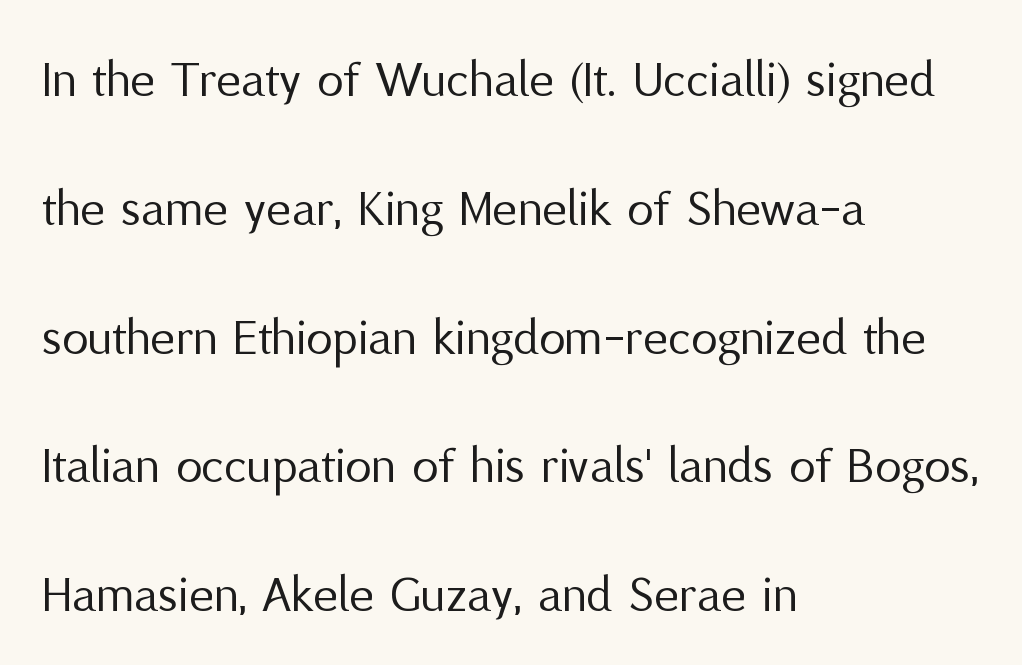
Q: Is the text bold? A: No.
Q: Is the text italic (slanted)? A: No, it is upright.
Q: Is the typeface a serif or a sans-serif typeface? A: Sans-serif.
Q: Is the text underlined? A: No.
Q: How is the paragraph aligned? A: Left-aligned.
Q: Is the spacing between letters normal or unusually wide? A: Normal.
Q: Is the spacing between lines tight, normal or loose? A: Loose.
Q: Width (condensed, normal, or wide)? A: Normal.
Q: Stroke contrast? A: Medium.
Q: x-height? A: Medium.
Q: Monospaced? A: No.
